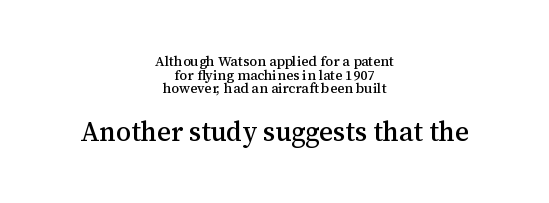
Q: Is the text italic (slanted)? A: No, it is upright.
Q: Is the text underlined? A: No.
Q: How is the paragraph aligned? A: Centered.
Q: Is the spacing between letters normal or unusually wide? A: Normal.
Q: Is the spacing between lines tight, normal or loose? A: Tight.
Q: Which block of text is set in a larger size, the first (top) or the second (bottom)? A: The second (bottom) one.
